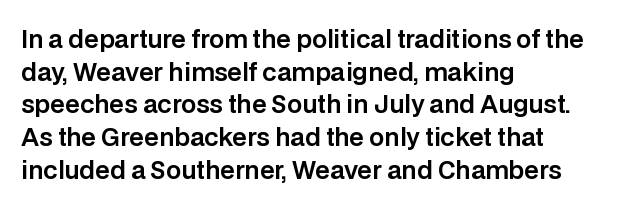
The vertical gap from one line to the next is medium. The rendering keeps characters at their native spacing. The axis of the letterforms is exactly vertical. Bare-footed words on every line. In CSS terms this would be text-align: left.
